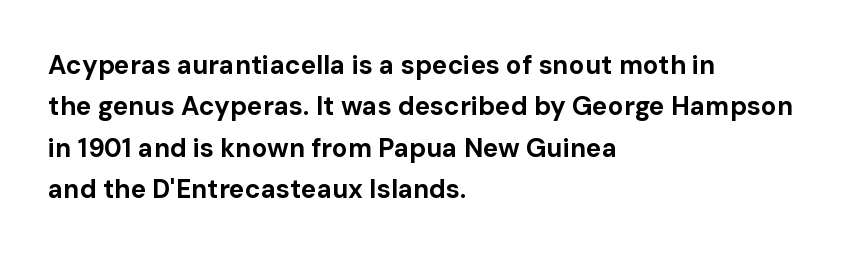
The image shows 26 px bold type, upright; set left-aligned, normal line spacing (1.59x), normal letter spacing, not underlined.
